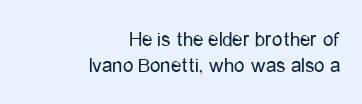
Q: Is the text bold? A: No.
Q: Is the text italic (slanted)? A: No, it is upright.
Q: Is the text underlined? A: No.
Q: How is the paragraph aligned? A: Right-aligned.
Q: Is the spacing between letters normal or unusually wide? A: Normal.
Q: Is the spacing between lines tight, normal or loose? A: Normal.
